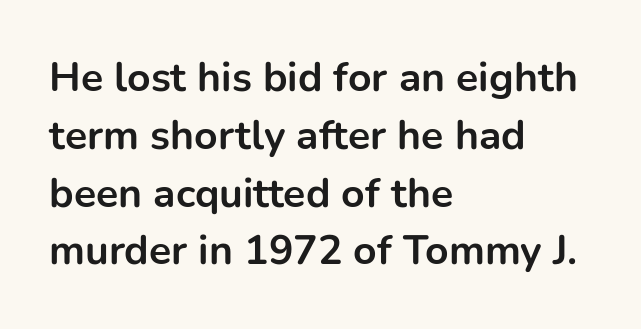
The face used here is a sans, in the tradition of grotesques and geometrics. Posture: straight, roman, zero tilt. Stroke thickness is high; the sample reads as a true bold. Nobody touched the tracking dial on this one. A bare baseline throughout the passage. The rendering anchors every line to the left-hand side.
